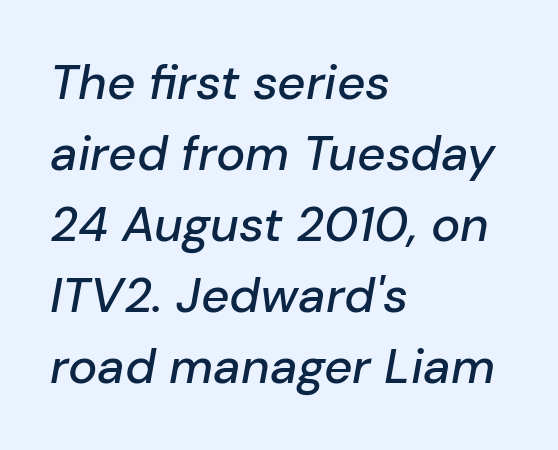
Q: Is the text italic (slanted)? A: Yes, it leans right by about 10 degrees.
Q: Is the text underlined? A: No.
Q: How is the paragraph aligned? A: Left-aligned.
Q: Is the spacing between letters normal or unusually wide? A: Normal.
Q: Is the spacing between lines tight, normal or loose? A: Normal.
Q: Width (condensed, normal, or wide)? A: Normal.
Q: Stroke contrast? A: Low.
Q: x-height? A: Medium.
Q: Monospaced? A: No.
